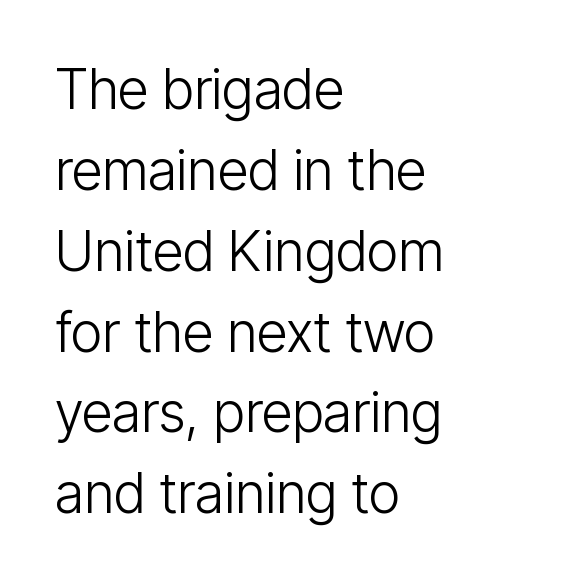
The zone under the glyphs is completely vacant. Is the type heavy? It reads as light-to-regular instead. The typeface chosen for these lines omits serifs. Tall strokes in this sample are plumb rather than angled. Visually the block forms a straight wall on the left and a jagged coastline on the right. Rows of type keep a routine distance in the vertical direction.
